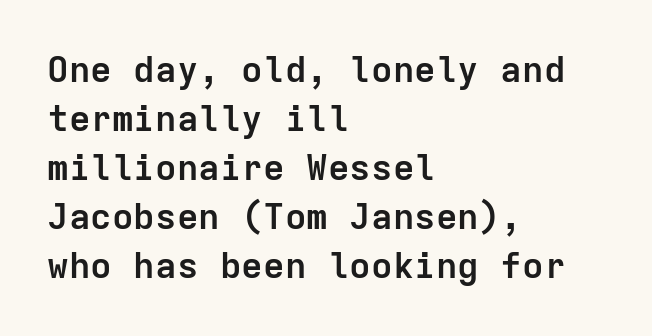
Q: Is the text bold? A: Yes.
Q: Is the text italic (slanted)? A: No, it is upright.
Q: Is the typeface a serif or a sans-serif typeface? A: Sans-serif.
Q: Is the text underlined? A: No.
Q: How is the paragraph aligned? A: Left-aligned.
Q: Is the spacing between letters normal or unusually wide? A: Normal.
Q: Is the spacing between lines tight, normal or loose? A: Normal.
Q: Width (condensed, normal, or wide)? A: Normal.
Q: Stroke contrast? A: Low.
Q: x-height? A: Medium.
Q: Monospaced? A: Yes.
